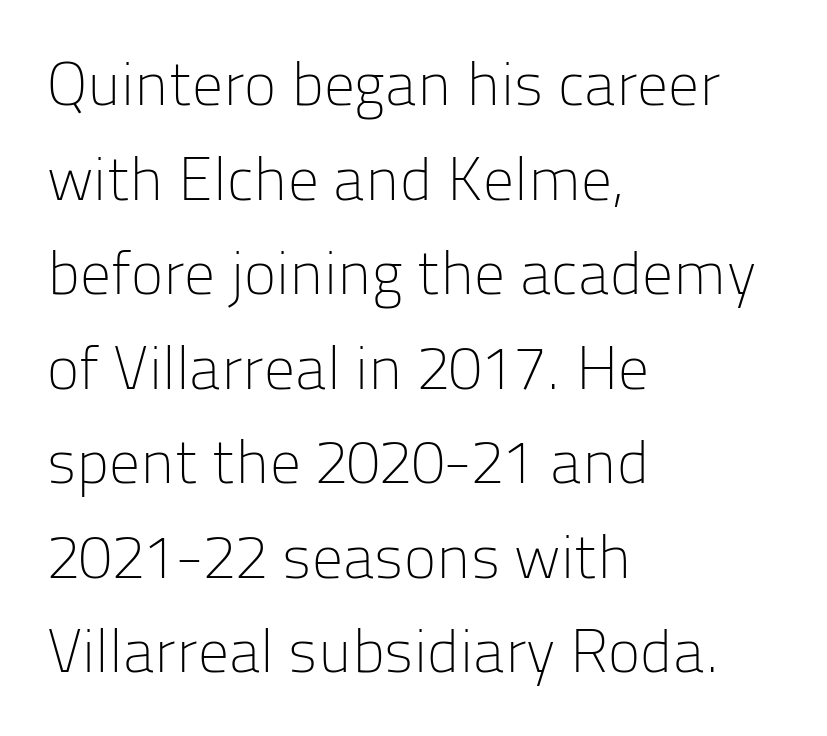
{"serif": "no", "italic": "no", "bold": "no", "weight": "light", "width": "normal", "stroke_contrast": "low", "x_height": "medium", "monospaced": "no", "underline": "no", "align": "left", "line_spacing": "normal", "line_spacing_ratio": 1.55, "letter_spacing": "normal", "letter_spacing_em": 0.0, "glyph_px": 61}
